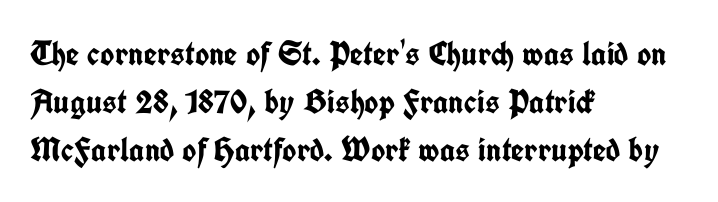
Q: Is the text bold? A: Yes.
Q: Is the text italic (slanted)? A: No, it is upright.
Q: Is the typeface a serif or a sans-serif typeface? A: Sans-serif.
Q: Is the text underlined? A: No.
Q: How is the paragraph aligned? A: Left-aligned.
Q: Is the spacing between letters normal or unusually wide? A: Normal.
Q: Is the spacing between lines tight, normal or loose? A: Normal.
Q: Width (condensed, normal, or wide)? A: Condensed.
Q: Stroke contrast? A: Low.
Q: x-height? A: Medium.
Q: Monospaced? A: No.
